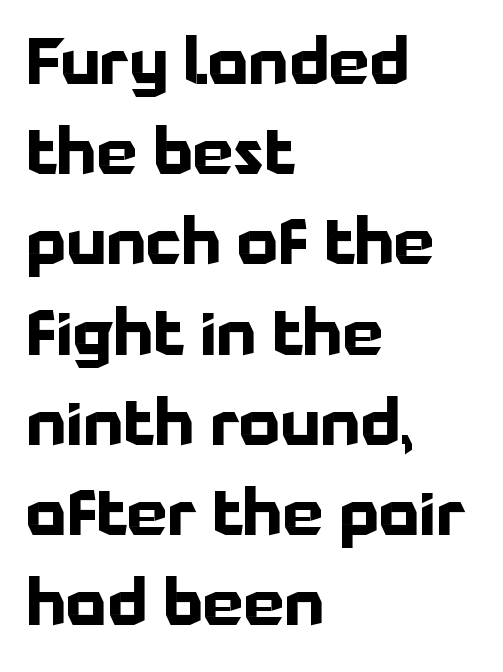
Q: Is the text bold? A: Yes.
Q: Is the text italic (slanted)? A: No, it is upright.
Q: Is the typeface a serif or a sans-serif typeface? A: Sans-serif.
Q: Is the text underlined? A: No.
Q: How is the paragraph aligned? A: Left-aligned.
Q: Is the spacing between letters normal or unusually wide? A: Normal.
Q: Is the spacing between lines tight, normal or loose? A: Normal.
Q: Width (condensed, normal, or wide)? A: Normal.
Q: Stroke contrast? A: Low.
Q: x-height? A: Medium.
Q: Monospaced? A: No.
